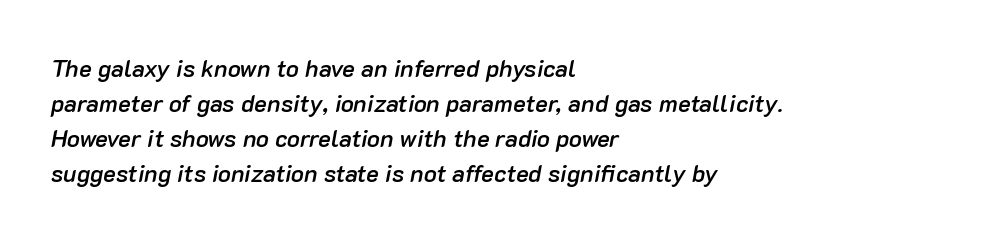
Q: Is the text bold? A: Semi-bold.
Q: Is the text italic (slanted)? A: Yes, it leans right by about 10 degrees.
Q: Is the text underlined? A: No.
Q: How is the paragraph aligned? A: Left-aligned.
Q: Is the spacing between letters normal or unusually wide? A: Normal.
Q: Is the spacing between lines tight, normal or loose? A: Normal.
